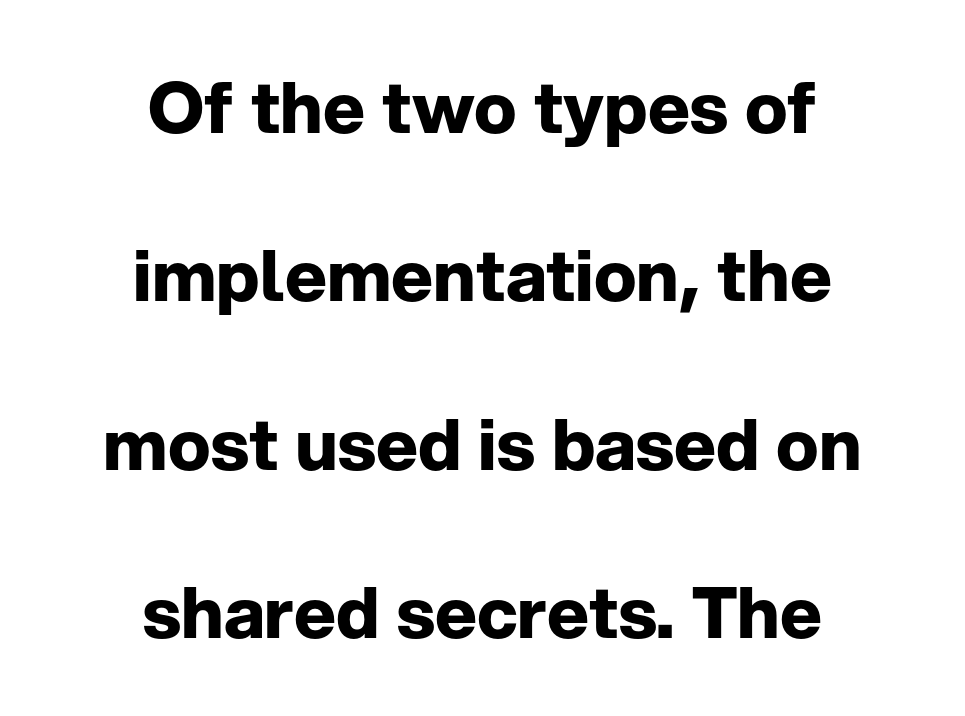
Q: Is the text bold? A: Yes.
Q: Is the text italic (slanted)? A: No, it is upright.
Q: Is the typeface a serif or a sans-serif typeface? A: Sans-serif.
Q: Is the text underlined? A: No.
Q: How is the paragraph aligned? A: Centered.
Q: Is the spacing between letters normal or unusually wide? A: Normal.
Q: Is the spacing between lines tight, normal or loose? A: Loose.
Q: Width (condensed, normal, or wide)? A: Normal.
Q: Stroke contrast? A: Low.
Q: x-height? A: Medium.
Q: Monospaced? A: No.
